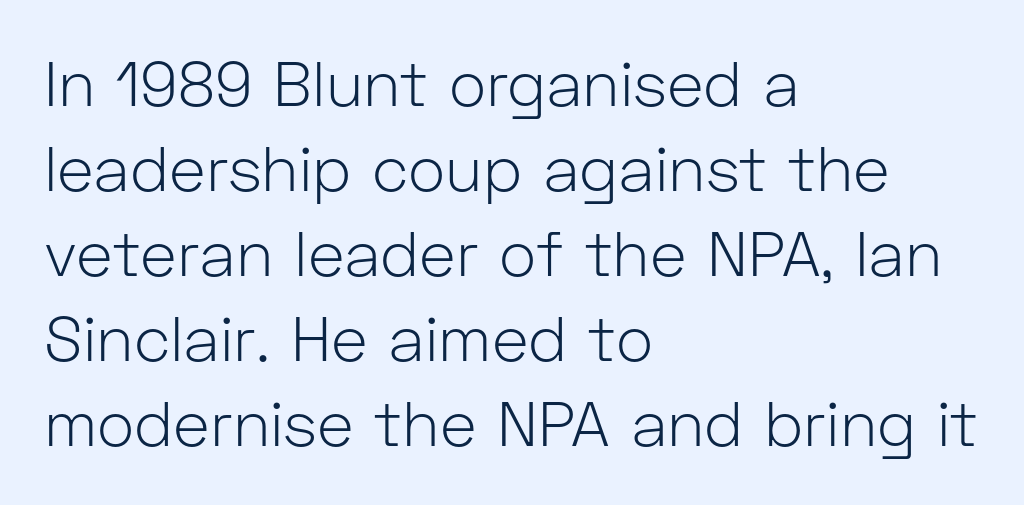
The image shows 63 px light sans-serif type, upright; set left-aligned, normal line spacing (1.35x), normal letter spacing, not underlined; low stroke contrast and a medium x-height.
